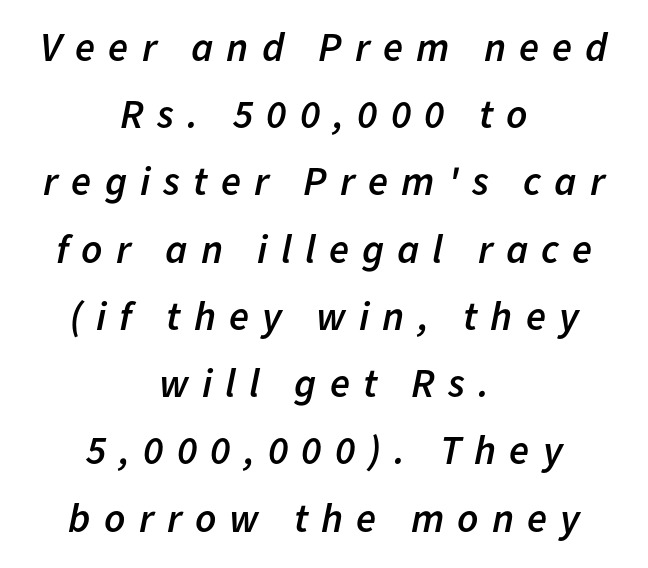
The face used here is rendered with a markedly widened letterfit. Bare-footed words on every line. Caption: semibold face, moderately heavy strokes. Where is the straight margin? There isn't one; the lines are centered. When letters slant like this, we call the style italic. Reading down the column, the eye jumps a familiar distance to each next line.
